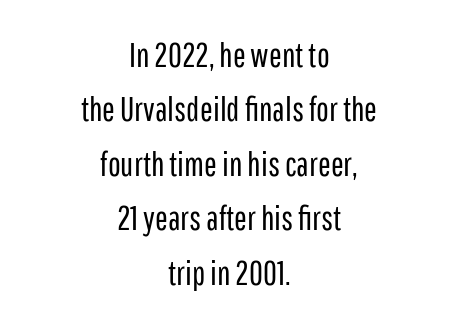
The face used here is proportionally spaced, like ordinary book or web type. Students, observe: this is what conventionally led text looks like. The letters stand upright; this is a roman face. The designer went with a sans here, leaving each stem footless.
